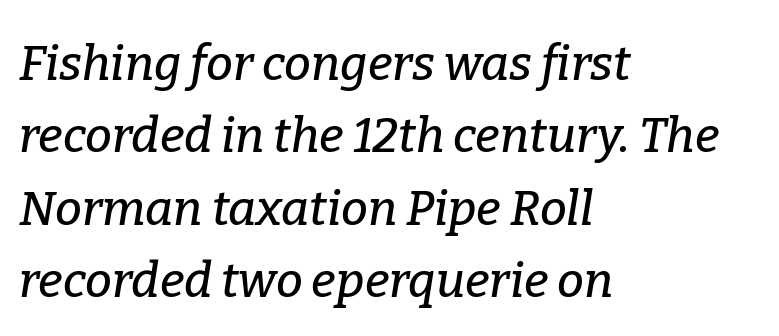
{"serif": "yes", "italic": "yes", "lean": "right", "slant_degrees": 9, "width": "normal", "stroke_contrast": "low", "x_height": "medium", "monospaced": "no", "underline": "no", "align": "left", "line_spacing": "normal", "line_spacing_ratio": 1.51, "letter_spacing": "normal", "letter_spacing_em": 0.0, "glyph_px": 48}
